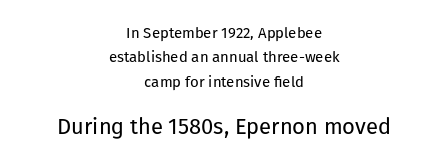
The image shows 22 px text type, upright; set centered, normal line spacing (1.62x), normal letter spacing, not underlined; the second (bottom) block is 1.47x larger.
